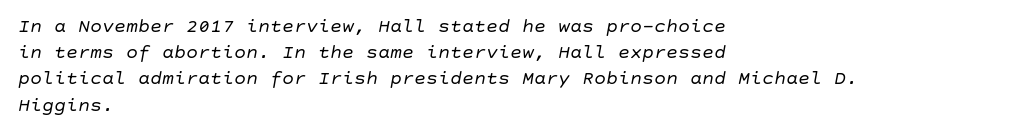
The words here are not underlined. The face used here has a pronounced slope to its letters. The font is comparable to plain body text, perhaps lighter. Short note: letters normally spaced. If you drew a ruler down the left edge, every line would touch it. Is there much room between lines? A standard amount, neither cramped nor airy.
